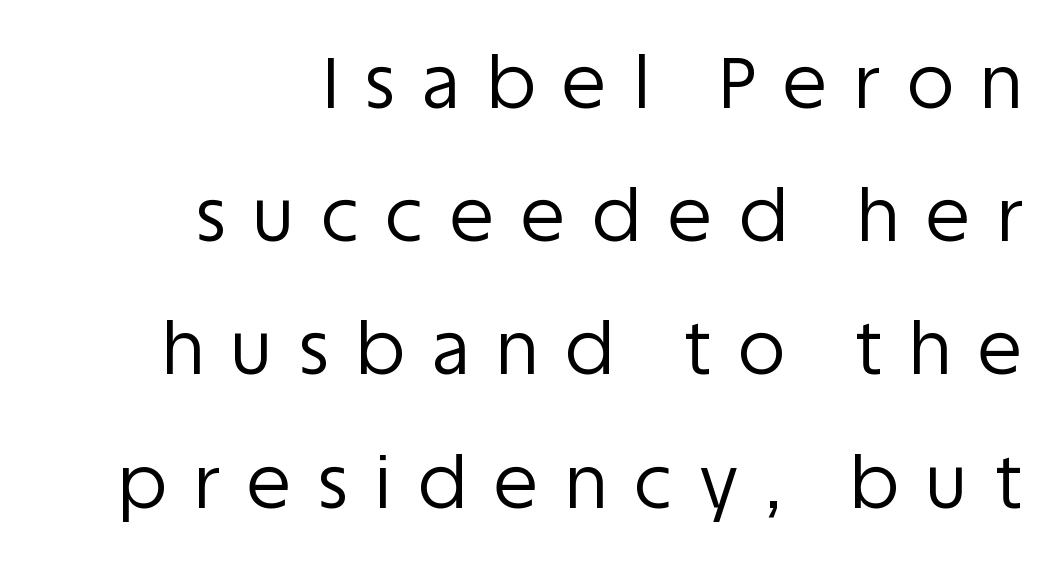
Is the stroke heavy? The answer is a plain regular-or-lighter. The compositor pushed each line to the right boundary. Beneath every word, the page is bare. Look at the bottom of the vertical strokes: they stop flat, with no serifs.
